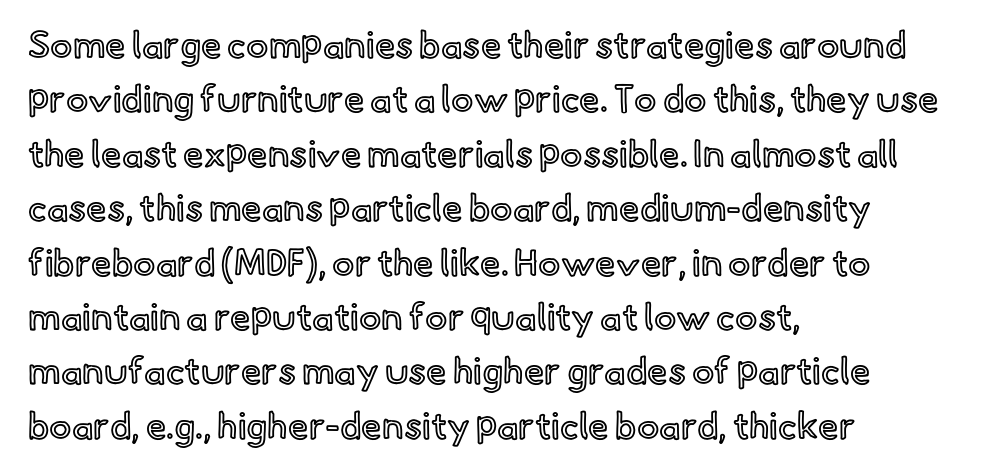
The image shows 37 px text type, upright; set left-aligned, normal line spacing (1.47x), normal letter spacing, not underlined; a small x-height.
